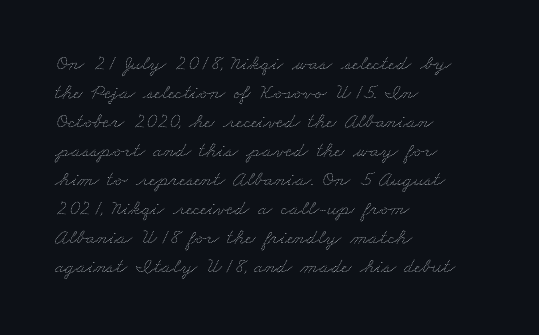
{"bold": "no", "underline": "no", "align": "left", "line_spacing": "normal", "line_spacing_ratio": 1.38, "letter_spacing": "normal", "letter_spacing_em": 0.0, "glyph_px": 21}
